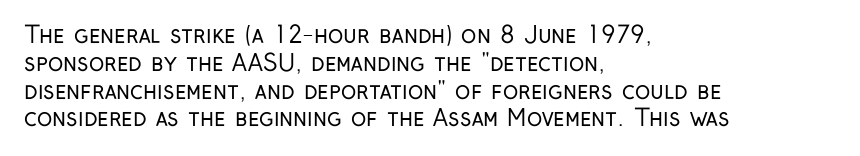
Italic: no, the glyphs are upright roman. Typeset ragged right — the left edge is the straight one. The gaps between neighbouring characters are ordinary and unremarkable. No letter is thick-stroked: the sample isn't bold. Lines of text with bare space underneath.
